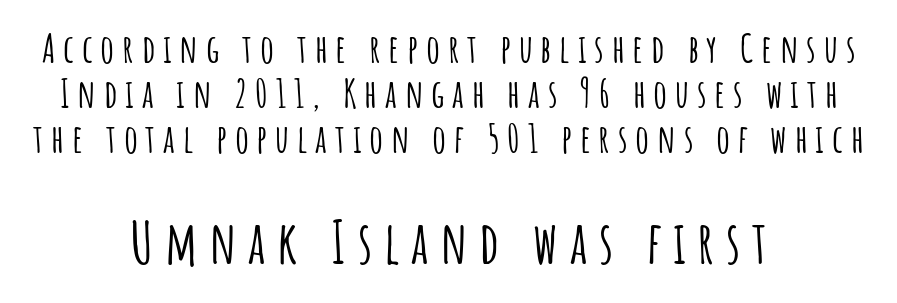
The paragraph shown floats in the horizontal middle. The lettering holds an erect, upright posture throughout. This sample uses expanded letter spacing, leaving extra air between glyphs. Spacing verdict: proportional, widths tailored to each character.
